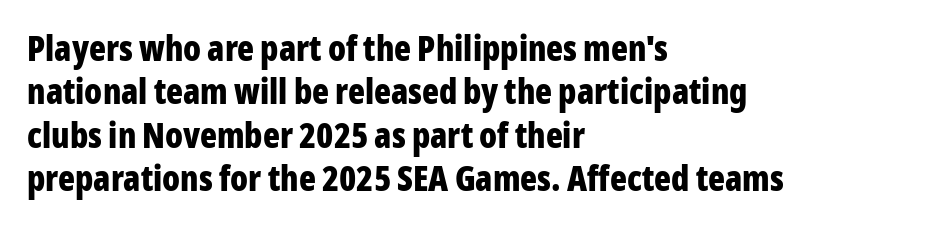
{"serif": "no", "italic": "no", "bold": "yes", "weight": "bold", "width": "condensed", "stroke_contrast": "low", "x_height": "medium", "monospaced": "no", "underline": "no", "align": "left", "line_spacing_ratio": 1.24, "letter_spacing": "normal", "letter_spacing_em": 0.0, "glyph_px": 35}
